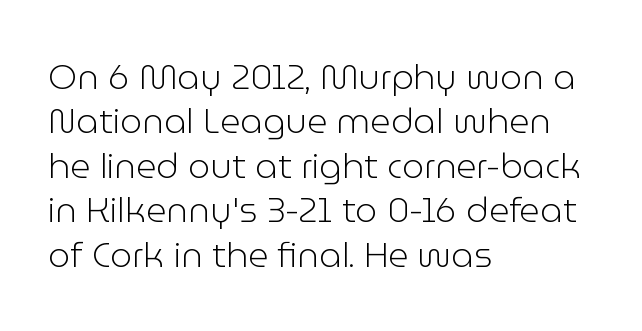
{"serif": "no", "italic": "no", "bold": "no", "weight": "light", "width": "normal", "stroke_contrast": "low", "x_height": "medium", "monospaced": "no", "underline": "no", "align": "left", "line_spacing": "normal", "line_spacing_ratio": 1.27, "letter_spacing": "normal", "letter_spacing_em": 0.0, "glyph_px": 35}
